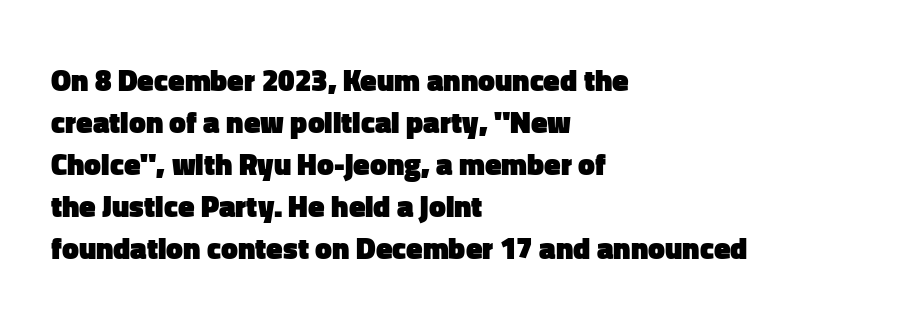
{"serif": "no", "italic": "no", "bold": "yes", "weight": "heavy", "width": "normal", "stroke_contrast": "low", "x_height": "medium", "monospaced": "no", "underline": "no", "align": "left", "line_spacing": "normal", "line_spacing_ratio": 1.4, "letter_spacing": "normal", "letter_spacing_em": 0.0, "glyph_px": 30}
